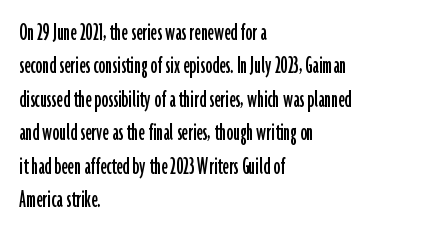
The specimen reads as upright at a glance. The words here are not underlined. Horizontal alignment here is leftward, the default for most running prose. The gaps between neighbouring characters are ordinary and unremarkable.
